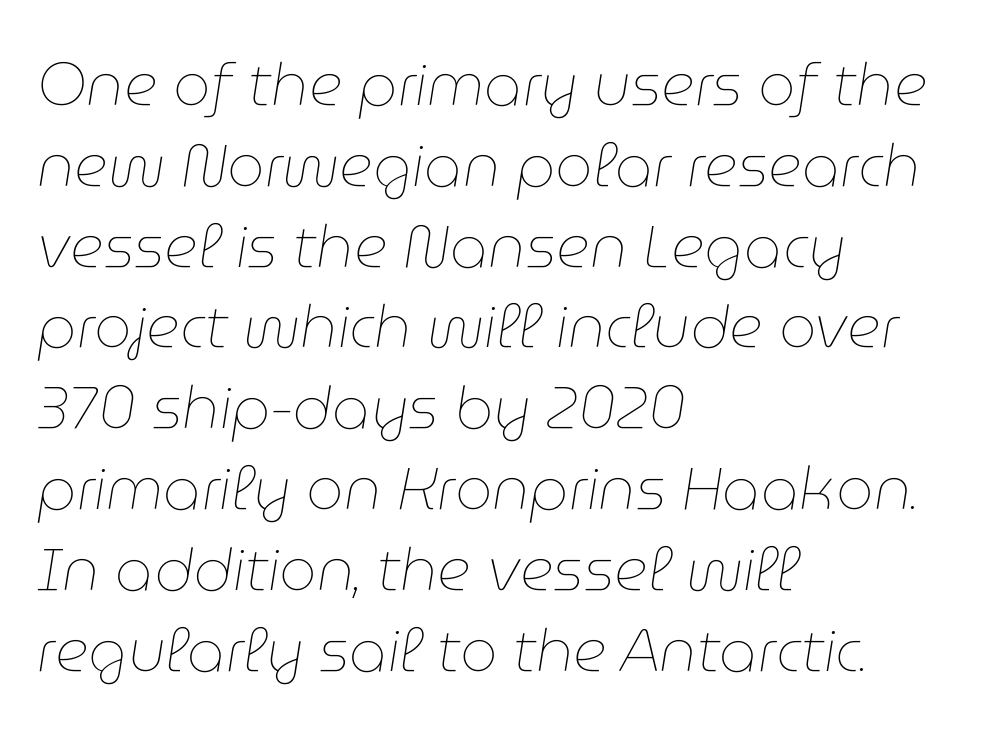
{"italic": "yes", "lean": "right", "slant_degrees": 9, "bold": "no", "weight": "thin", "width": "normal", "stroke_contrast": "low", "x_height": "medium", "monospaced": "no", "underline": "no", "align": "left", "line_spacing": "normal", "line_spacing_ratio": 1.37, "letter_spacing": "normal", "letter_spacing_em": 0.0, "glyph_px": 59}
